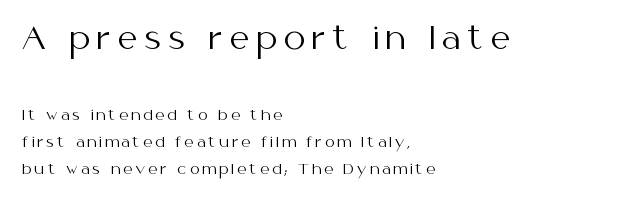
The designer went with a sans here, leaving each stem footless. The designer dialed line spacing up above the default. Of the two passages, the one on top uses the larger point size. The zone under the glyphs is completely vacant. This sample uses an upright cut, with every glyph sitting square on the baseline.
